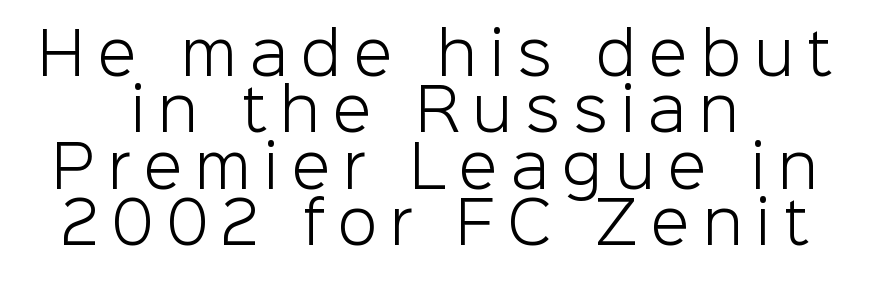
{"serif": "no", "italic": "no", "bold": "no", "weight": "light", "width": "normal", "stroke_contrast": "low", "x_height": "medium", "monospaced": "no", "underline": "no", "align": "center", "line_spacing": "tight", "line_spacing_ratio": 0.99, "letter_spacing": "wide", "letter_spacing_em": 0.23, "glyph_px": 57}
